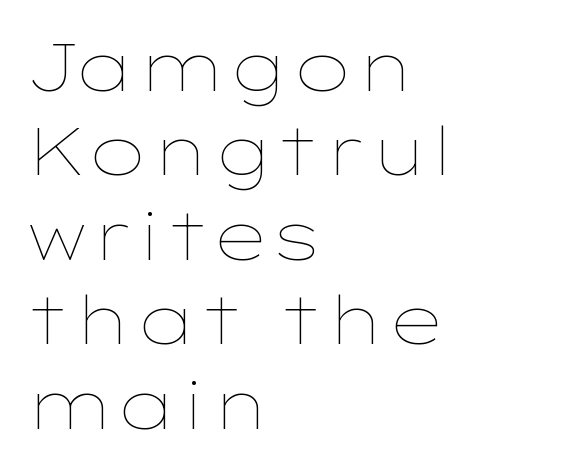
Q: Is the text bold? A: No.
Q: Is the text italic (slanted)? A: No, it is upright.
Q: Is the text underlined? A: No.
Q: How is the paragraph aligned? A: Left-aligned.
Q: Is the spacing between letters normal or unusually wide? A: Normal.
Q: Is the spacing between lines tight, normal or loose? A: Normal.
Q: Width (condensed, normal, or wide)? A: Wide.
Q: Stroke contrast? A: Low.
Q: x-height? A: Medium.
Q: Monospaced? A: No.
